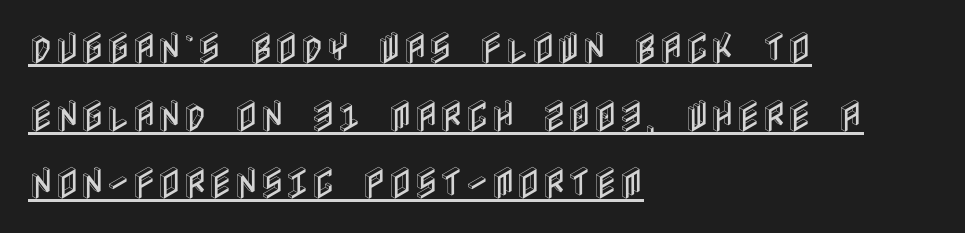
This is roman type, the default non-slanted kind. Caption: multi-line text, flush left, ragged right. Compared with undecorated copy, this sample adds a rule below the words. Line spacing here is loose. Inter-character spacing is left at the font's built-in metrics.
